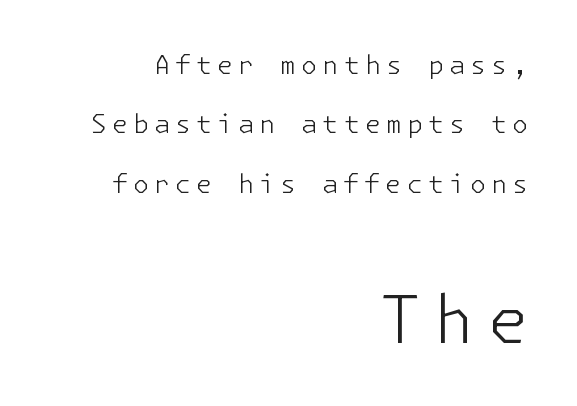
The image shows 66 px light sans-serif type, upright; set right-aligned, loose line spacing (2.28x), not underlined; the second (bottom) block is 2.54x larger; low stroke contrast and a medium x-height.
